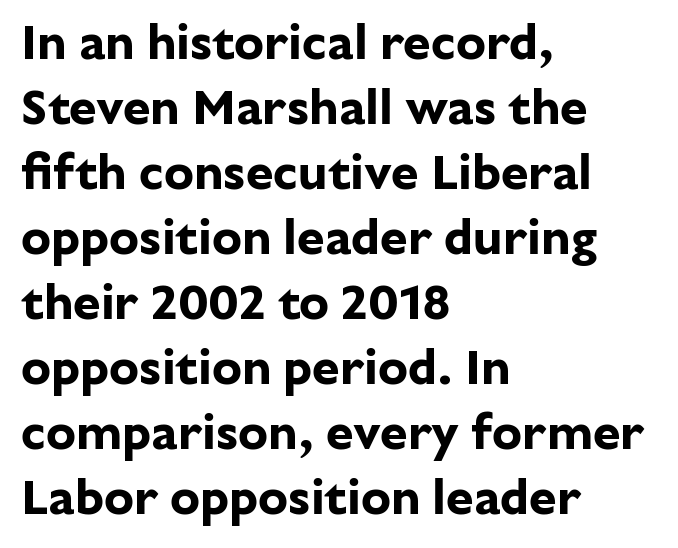
{"serif": "no", "italic": "no", "bold": "yes", "weight": "bold", "width": "normal", "stroke_contrast": "low", "x_height": "medium", "monospaced": "no", "underline": "no", "align": "left", "line_spacing": "normal", "line_spacing_ratio": 1.3, "letter_spacing": "normal", "letter_spacing_em": 0.0, "glyph_px": 50}
